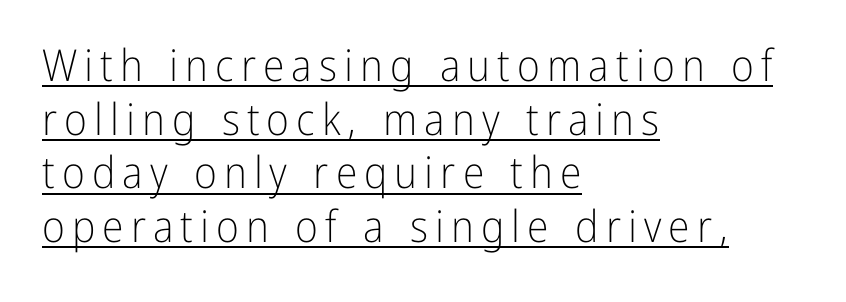
Q: Is the text bold? A: No.
Q: Is the text italic (slanted)? A: No, it is upright.
Q: Is the typeface a serif or a sans-serif typeface? A: Sans-serif.
Q: Is the text underlined? A: Yes.
Q: How is the paragraph aligned? A: Left-aligned.
Q: Width (condensed, normal, or wide)? A: Condensed.
Q: Stroke contrast? A: Low.
Q: x-height? A: Medium.
Q: Monospaced? A: No.
